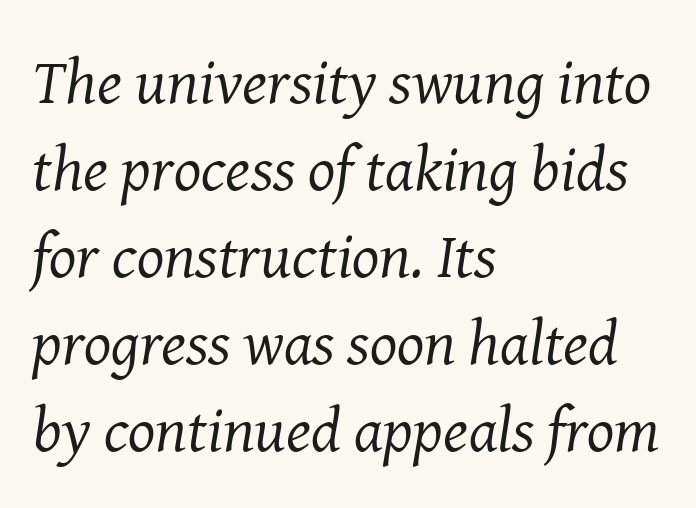
The image shows 64 px regular-weight serif type, italic (leaning right); set left-aligned, normal line spacing (1.36x), normal letter spacing, not underlined; medium stroke contrast and a medium x-height.
